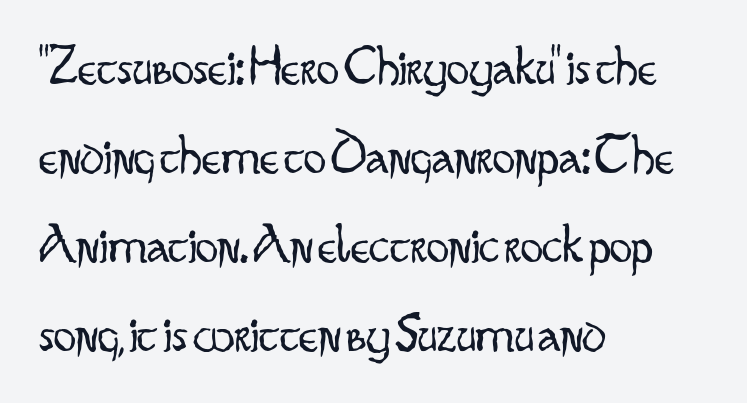
The image shows 56 px light, condensed sans-serif type, upright; set left-aligned, normal line spacing (1.59x), normal letter spacing, not underlined; low stroke contrast and a small x-height.
